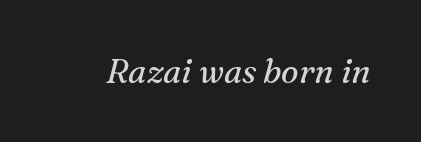
Is the letter spacing exaggerated? No — it looks like the ordinary default. No chunkiness to these letters — they're not bold. Does the lettering tilt? It does — this is italic. A bare baseline throughout the passage. Look at the bottom of the vertical strokes: they flare into serifs here.
